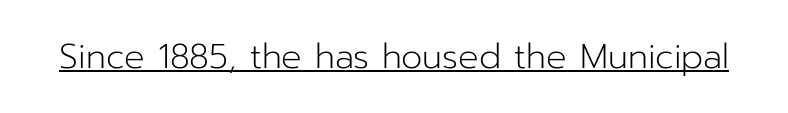
Q: Is the text bold? A: No.
Q: Is the text italic (slanted)? A: No, it is upright.
Q: Is the typeface a serif or a sans-serif typeface? A: Sans-serif.
Q: Is the text underlined? A: Yes.
Q: Is the spacing between letters normal or unusually wide? A: Normal.
Q: Width (condensed, normal, or wide)? A: Normal.
Q: Stroke contrast? A: Low.
Q: x-height? A: Medium.
Q: Monospaced? A: No.
